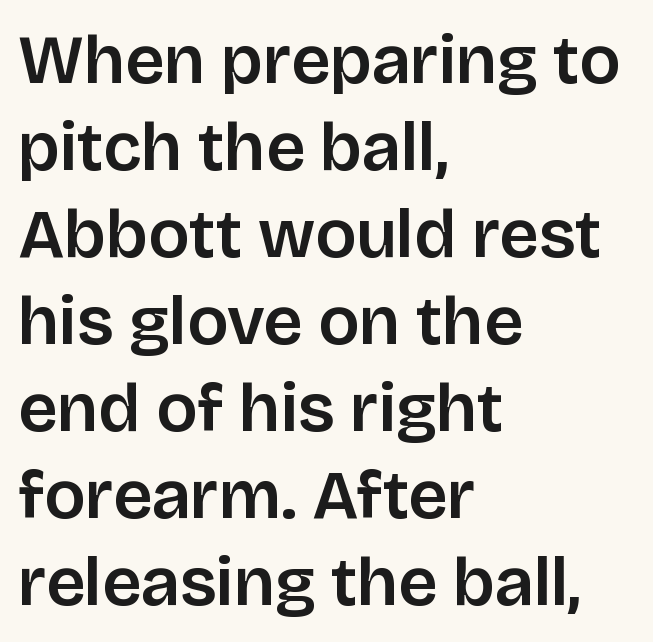
The image shows 69 px sans-serif type, upright; set left-aligned, normal line spacing (1.26x), normal letter spacing, not underlined; low stroke contrast and a large x-height.
